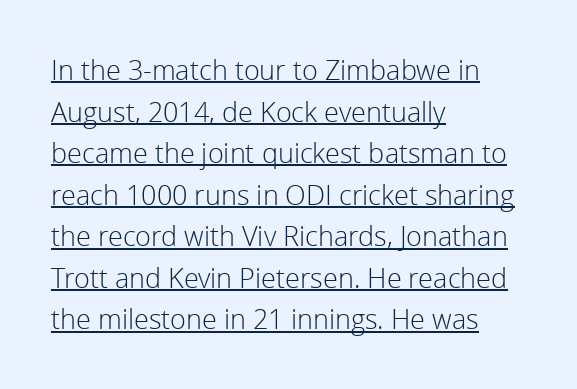
The image shows 27 px text type, upright; set left-aligned, normal line spacing (1.54x), normal letter spacing, underlined.
